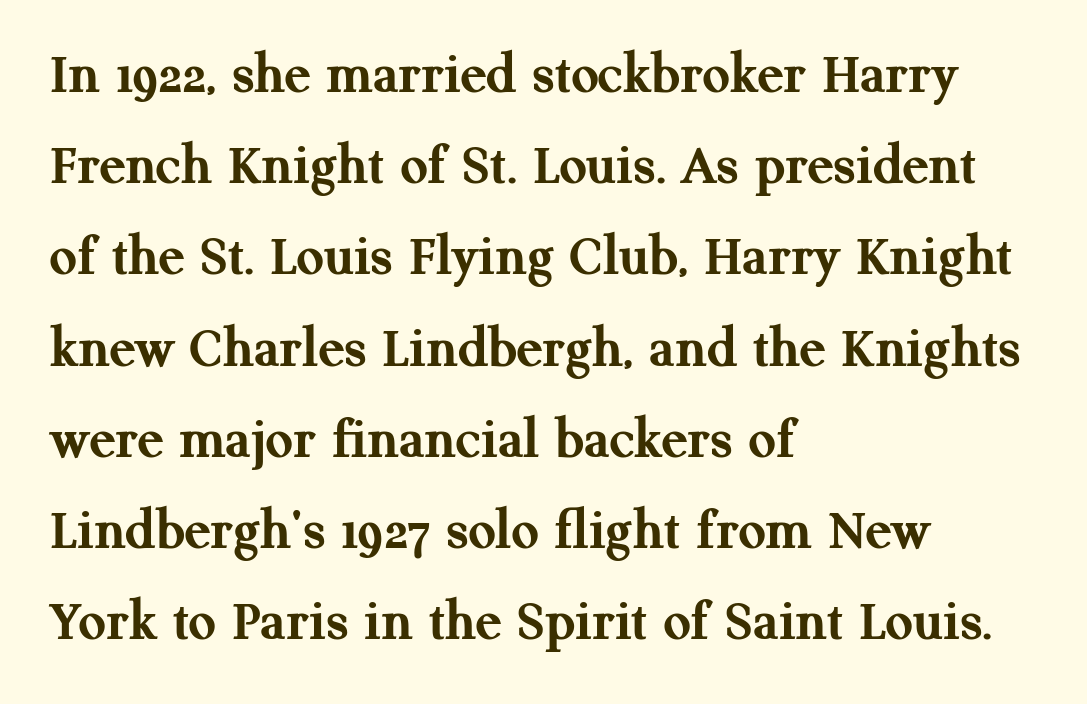
{"serif": "yes", "italic": "no", "bold": "yes", "weight": "semibold", "width": "normal", "stroke_contrast": "medium", "x_height": "medium", "monospaced": "no", "underline": "no", "align": "left", "line_spacing": "normal", "line_spacing_ratio": 1.52, "letter_spacing": "normal", "letter_spacing_em": 0.0, "glyph_px": 60}
